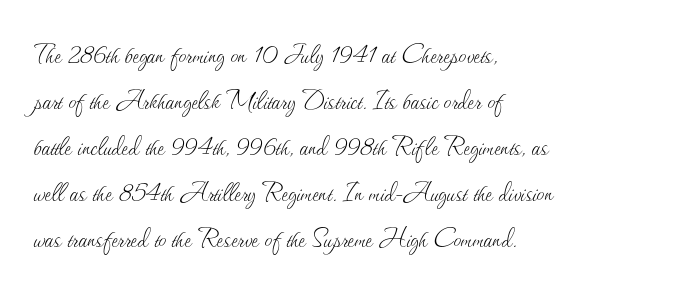
The image shows 31 px thin type; set left-aligned, normal line spacing (1.48x), normal letter spacing, not underlined; medium stroke contrast and a small x-height.
